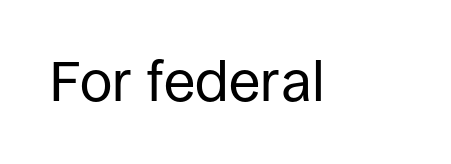
Q: Is the text bold? A: No.
Q: Is the text italic (slanted)? A: No, it is upright.
Q: Is the typeface a serif or a sans-serif typeface? A: Sans-serif.
Q: Is the text underlined? A: No.
Q: Is the spacing between letters normal or unusually wide? A: Normal.
Q: Width (condensed, normal, or wide)? A: Normal.
Q: Stroke contrast? A: Low.
Q: x-height? A: Large.
Q: Monospaced? A: No.
